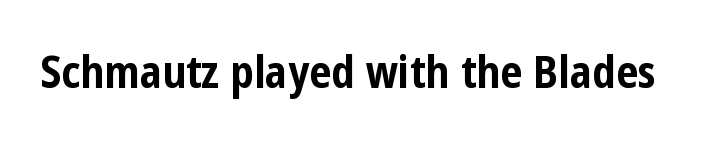
The font's upright variant was chosen for this text. The letters sit at their default tracking, neither squeezed nor spread. Weight check: bold — yes, fully. The glyphs in this specimen are sans serif. Letters rest on an invisible, unmarked baseline.
